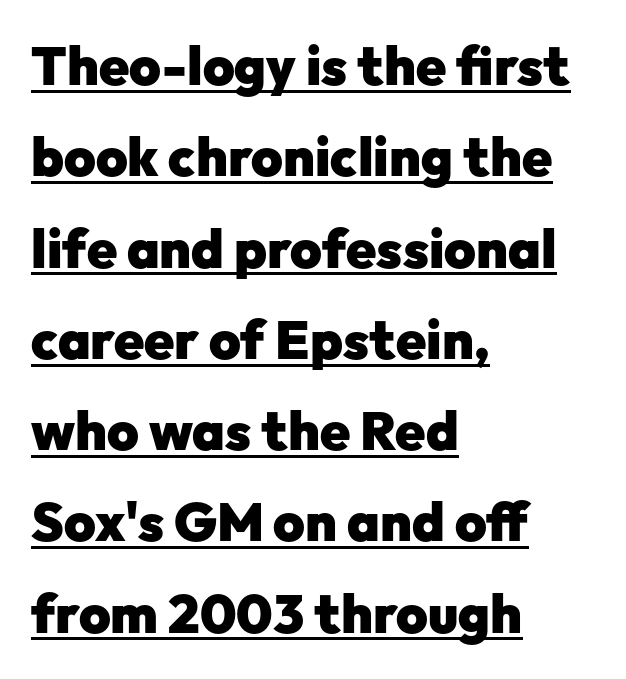
Caption: standard tracking, unaltered. Stroke thickness is high; the sample reads as a true bold. You could not count columns in this text — the font is proportionally spaced. Do the letters lean? They stand straight. The ragged edge is on the right, which tells us the setting is flush left. This block has exactly the height ordinary leading produces.
